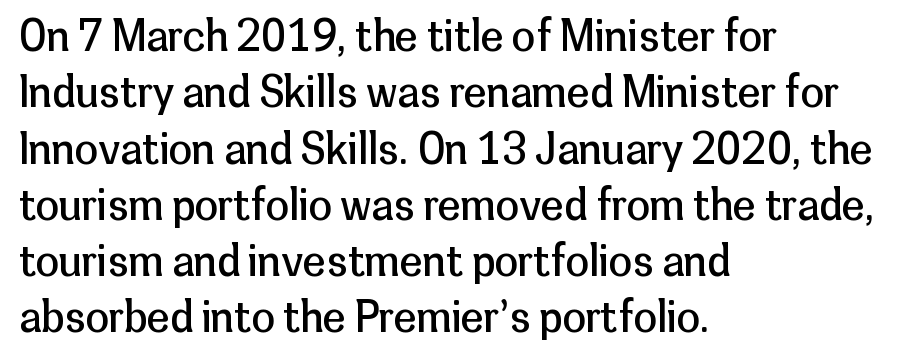
The image shows 42 px regular-weight sans-serif type, upright; set left-aligned, normal line spacing (1.34x), normal letter spacing, not underlined; low stroke contrast and a medium x-height.
